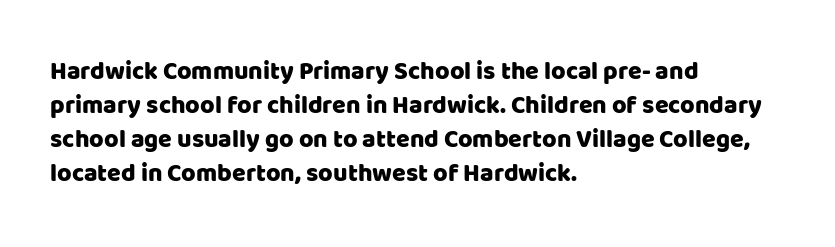
The image shows 25 px text type, upright; set left-aligned, normal line spacing (1.36x), normal letter spacing, not underlined.
